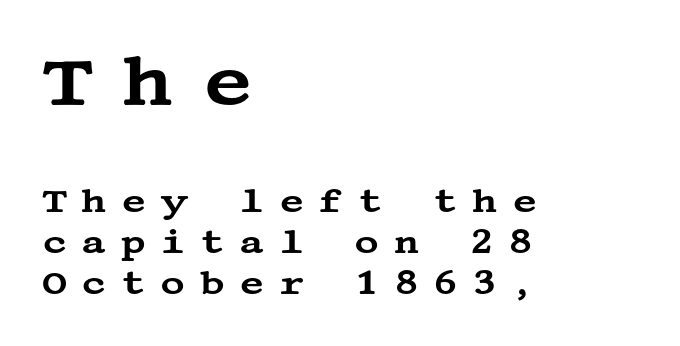
Q: Is the text italic (slanted)? A: No, it is upright.
Q: Is the typeface a serif or a sans-serif typeface? A: Serif.
Q: Is the text underlined? A: No.
Q: How is the paragraph aligned? A: Left-aligned.
Q: Is the spacing between letters normal or unusually wide? A: Unusually wide.
Q: Which block of text is set in a larger size, the first (top) or the second (bottom)? A: The first (top) one.
Q: Width (condensed, normal, or wide)? A: Wide.
Q: Stroke contrast? A: Medium.
Q: x-height? A: Large.
